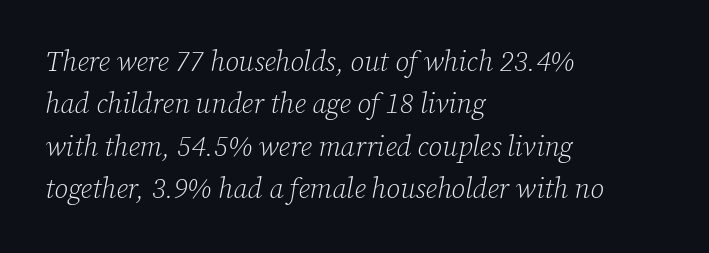
Q: Is the text bold? A: No.
Q: Is the text italic (slanted)? A: Yes, it leans right by about 12 degrees.
Q: Is the typeface a serif or a sans-serif typeface? A: Serif.
Q: Is the text underlined? A: No.
Q: How is the paragraph aligned? A: Left-aligned.
Q: Is the spacing between letters normal or unusually wide? A: Normal.
Q: Is the spacing between lines tight, normal or loose? A: Normal.
Q: Width (condensed, normal, or wide)? A: Normal.
Q: Stroke contrast? A: Low.
Q: x-height? A: Medium.
Q: Monospaced? A: No.
